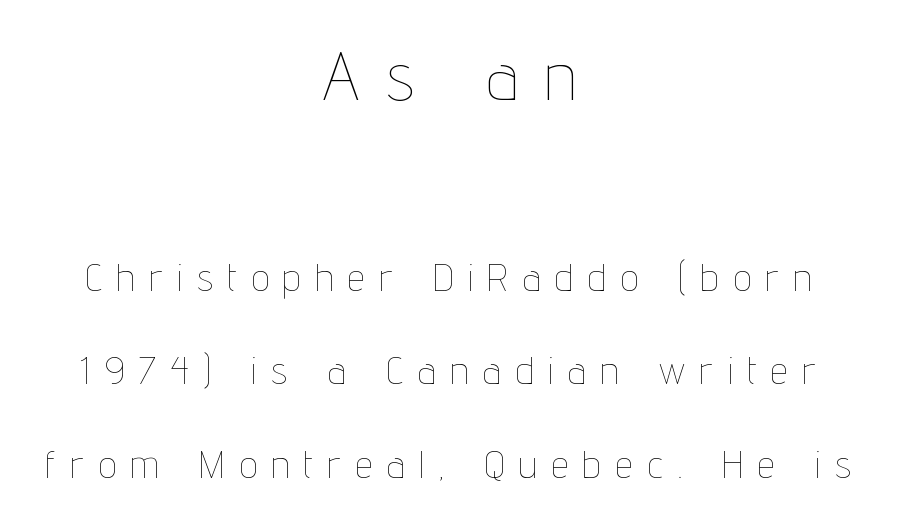
Characters follow at a spacing far wider than the type designer built in. Visually, the top section dominates because its glyphs are scaled up. The passage shown is not underscored anywhere. Style check: upright. Do the characters align in a grid? No, the font is proportional. The passage is arranged like a title page — every line centered.
